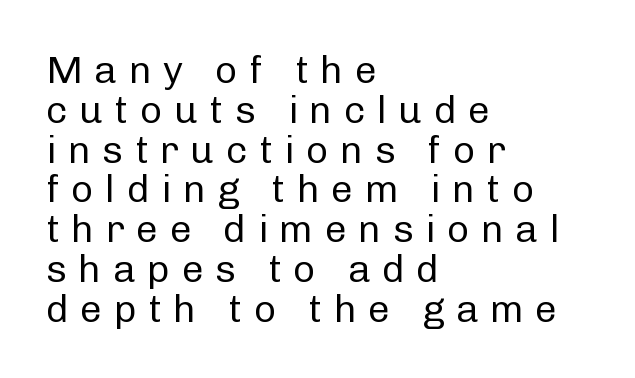
The image shows 39 px regular-weight sans-serif type, upright; set left-aligned, tight line spacing (1.02x), unusually wide letter spacing (+0.29 em), not underlined; low stroke contrast and a medium x-height.
